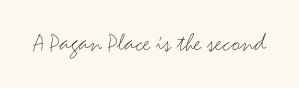
Q: Is the text bold? A: No.
Q: Is the text italic (slanted)? A: Yes.
Q: Is the text underlined? A: No.
Q: Is the spacing between letters normal or unusually wide? A: Normal.
